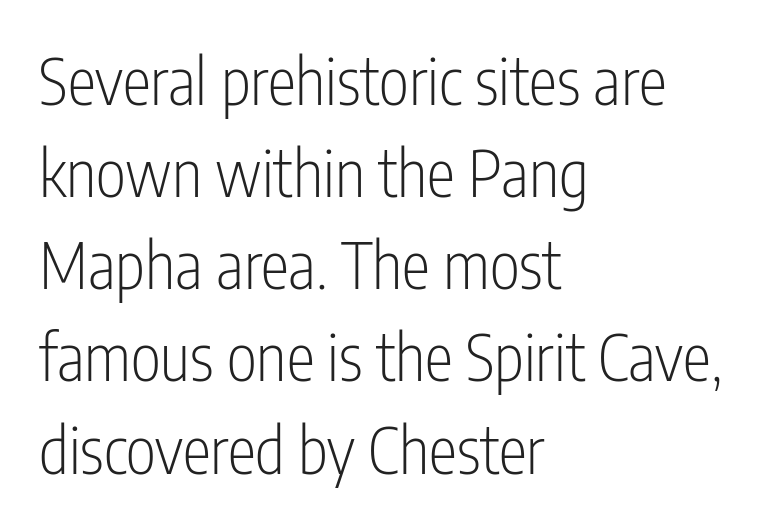
Q: Is the text bold? A: No.
Q: Is the text italic (slanted)? A: No, it is upright.
Q: Is the typeface a serif or a sans-serif typeface? A: Sans-serif.
Q: Is the text underlined? A: No.
Q: How is the paragraph aligned? A: Left-aligned.
Q: Is the spacing between letters normal or unusually wide? A: Normal.
Q: Is the spacing between lines tight, normal or loose? A: Normal.
Q: Width (condensed, normal, or wide)? A: Condensed.
Q: Stroke contrast? A: Low.
Q: x-height? A: Medium.
Q: Monospaced? A: No.
